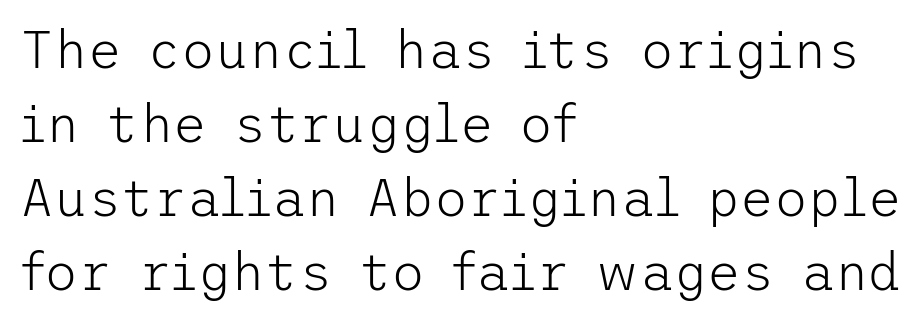
{"serif": "no", "italic": "no", "bold": "no", "weight": "light", "width": "normal", "stroke_contrast": "low", "x_height": "medium", "underline": "no", "align": "left", "line_spacing": "normal", "line_spacing_ratio": 1.42, "letter_spacing": "normal", "letter_spacing_em": 0.0, "glyph_px": 52}
